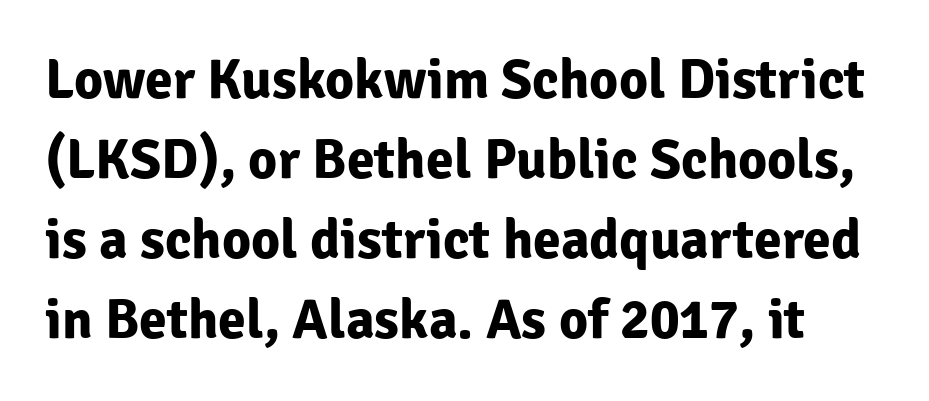
Q: Is the text bold? A: Yes.
Q: Is the text italic (slanted)? A: No, it is upright.
Q: Is the typeface a serif or a sans-serif typeface? A: Sans-serif.
Q: Is the text underlined? A: No.
Q: Is the spacing between letters normal or unusually wide? A: Normal.
Q: Is the spacing between lines tight, normal or loose? A: Normal.
Q: Width (condensed, normal, or wide)? A: Normal.
Q: Stroke contrast? A: Low.
Q: x-height? A: Medium.
Q: Monospaced? A: No.
